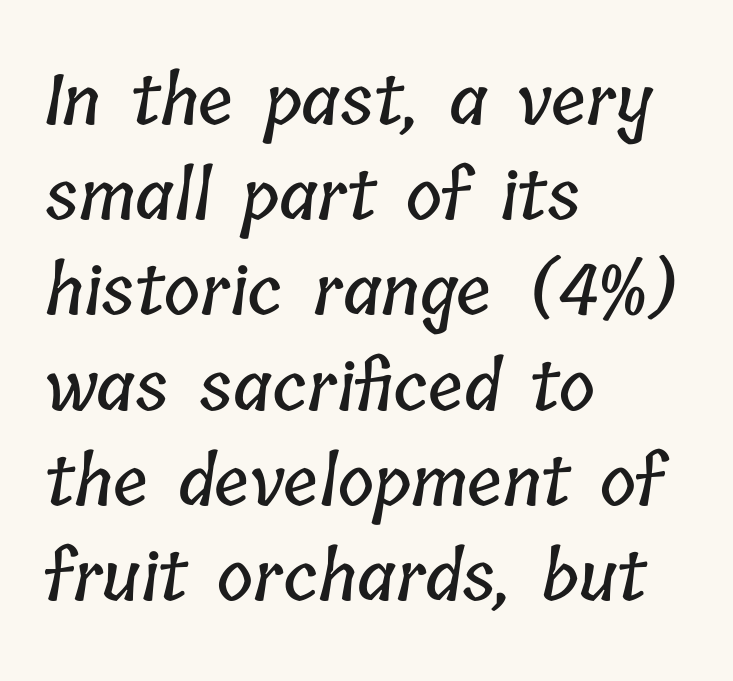
The image shows 69 px condensed type; set left-aligned, normal line spacing (1.38x), normal letter spacing, not underlined; low stroke contrast and a medium x-height.
